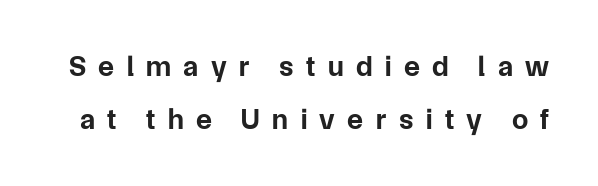
Decoration check: the copy has no underline. The horizontal fit of the characters is loose and conspicuously gappy. Nothing sits at the stroke ends, so this counts as sans-serif. Compared with an ordinary text face, these strokes are far heavier — a full bold. The type sits square on the baseline with zero lean. Note the varied advance widths — an 'i' is clearly narrower than an 'm'.
